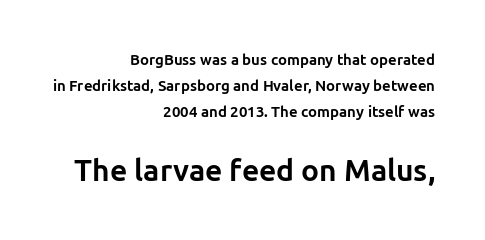
The image shows 30 px bold sans-serif type, upright; set right-aligned, line spacing 1.74x, normal letter spacing, not underlined; the second (bottom) block is 2.0x larger; low stroke contrast and a medium x-height.
